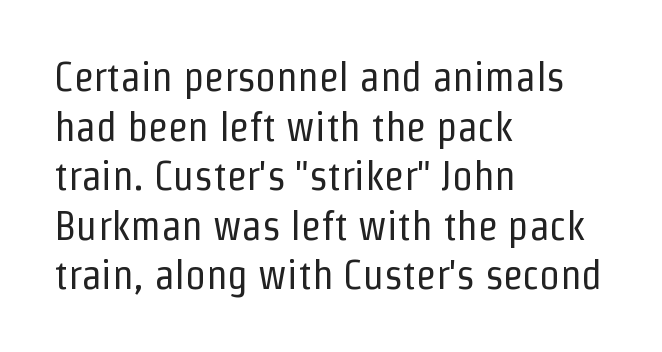
{"serif": "no", "italic": "no", "bold": "no", "weight": "regular", "width": "condensed", "stroke_contrast": "low", "x_height": "medium", "monospaced": "no", "underline": "no", "align": "left", "line_spacing_ratio": 1.21, "letter_spacing": "normal", "letter_spacing_em": 0.0, "glyph_px": 41}
